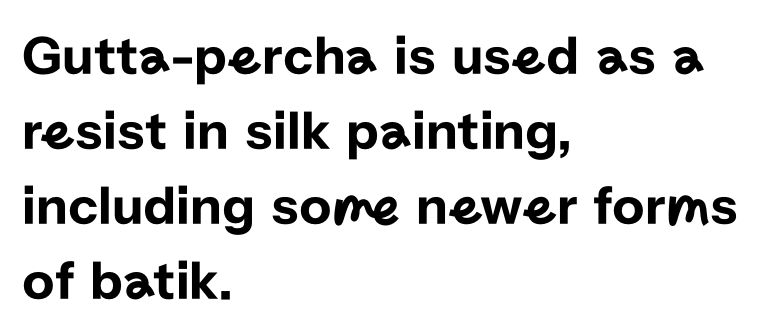
{"serif": "no", "italic": "no", "width": "normal", "stroke_contrast": "low", "x_height": "medium", "monospaced": "no", "underline": "no", "align": "left", "line_spacing": "normal", "line_spacing_ratio": 1.34, "letter_spacing": "normal", "letter_spacing_em": 0.0, "glyph_px": 56}
